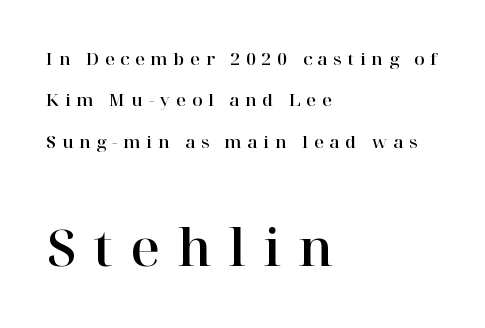
The image shows 51 px serif type, upright; set left-aligned, loose line spacing (2.44x), unusually wide letter spacing (+0.34 em), not underlined; the second (bottom) block is 3.0x larger; high stroke contrast and a medium x-height.
